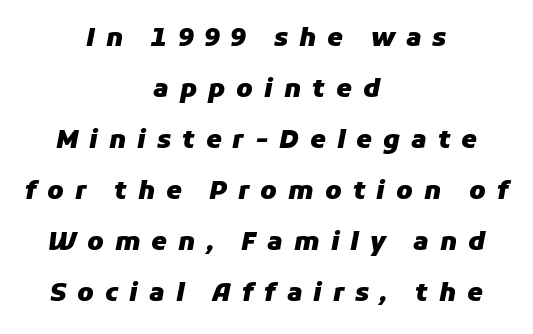
{"italic": "yes", "lean": "right", "slant_degrees": 11, "bold": "yes", "underline": "no", "align": "center", "line_spacing": "loose", "line_spacing_ratio": 2.04, "letter_spacing": "wide", "letter_spacing_em": 0.44, "glyph_px": 25}
